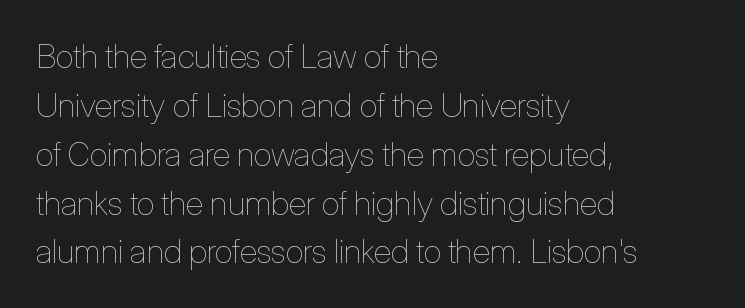
Q: Is the text bold? A: No.
Q: Is the text italic (slanted)? A: No, it is upright.
Q: Is the text underlined? A: No.
Q: How is the paragraph aligned? A: Left-aligned.
Q: Is the spacing between letters normal or unusually wide? A: Normal.
Q: Is the spacing between lines tight, normal or loose? A: Normal.
Q: Width (condensed, normal, or wide)? A: Condensed.
Q: Stroke contrast? A: Low.
Q: x-height? A: Medium.
Q: Monospaced? A: No.
